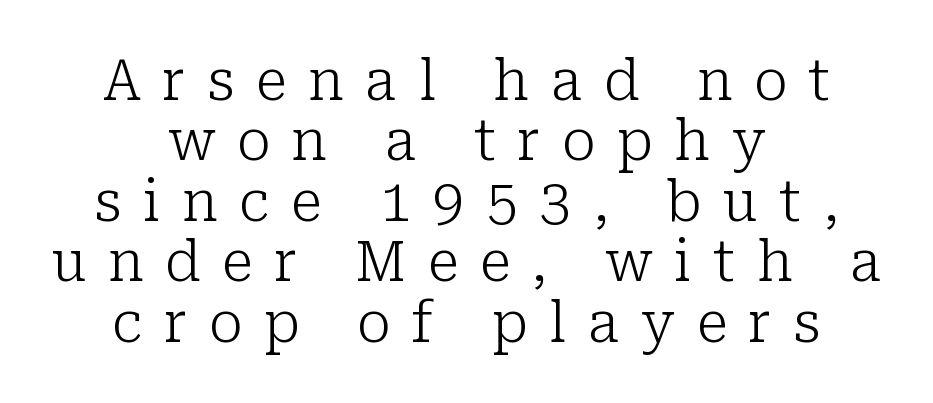
{"serif": "yes", "italic": "no", "bold": "no", "weight": "light", "width": "normal", "stroke_contrast": "low", "x_height": "medium", "monospaced": "no", "underline": "no", "align": "center", "line_spacing": "tight", "line_spacing_ratio": 1.06, "letter_spacing": "wide", "letter_spacing_em": 0.38, "glyph_px": 57}
